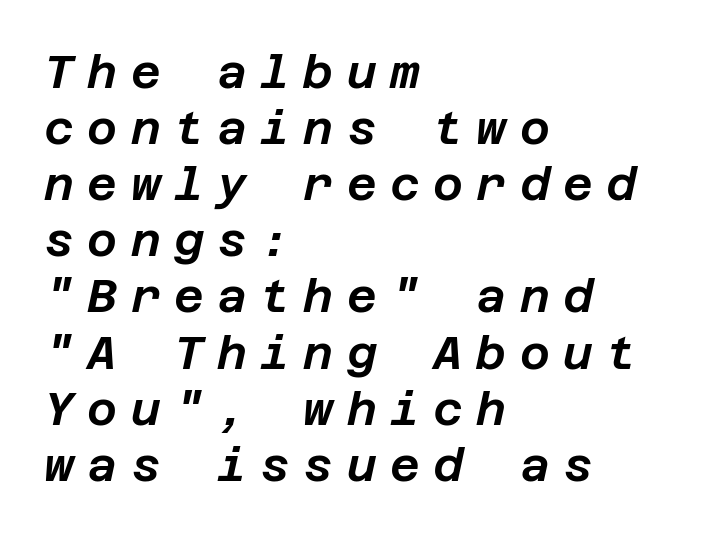
Q: Is the text italic (slanted)? A: Yes, it leans right by about 12 degrees.
Q: Is the text underlined? A: No.
Q: How is the paragraph aligned? A: Left-aligned.
Q: Is the spacing between letters normal or unusually wide? A: Unusually wide.
Q: Width (condensed, normal, or wide)? A: Normal.
Q: Stroke contrast? A: Low.
Q: x-height? A: Large.
